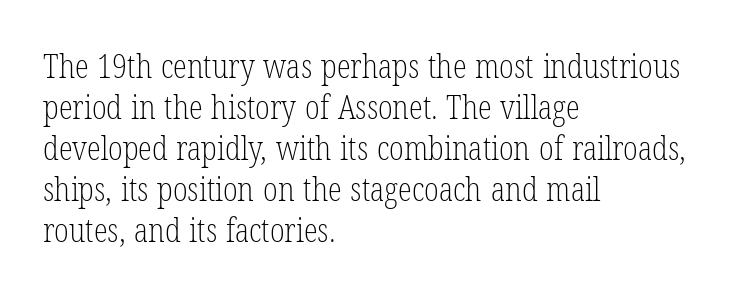
Q: Is the text bold? A: No.
Q: Is the text italic (slanted)? A: No, it is upright.
Q: Is the typeface a serif or a sans-serif typeface? A: Serif.
Q: Is the text underlined? A: No.
Q: How is the paragraph aligned? A: Left-aligned.
Q: Is the spacing between letters normal or unusually wide? A: Normal.
Q: Is the spacing between lines tight, normal or loose? A: Normal.
Q: Width (condensed, normal, or wide)? A: Condensed.
Q: Stroke contrast? A: Low.
Q: x-height? A: Medium.
Q: Monospaced? A: No.
